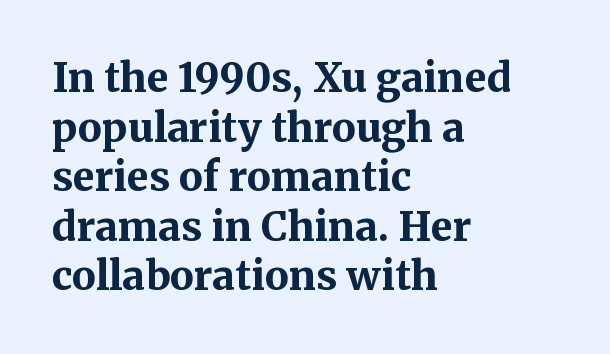
The passage shown is not underscored anywhere. The horizontal fit of the characters is conventional and even. This is the regular roman posture of the typeface. Which margin do the lines hug? The left one — the right edge is uneven. Stroke thickness is high; the sample reads as a true bold.
